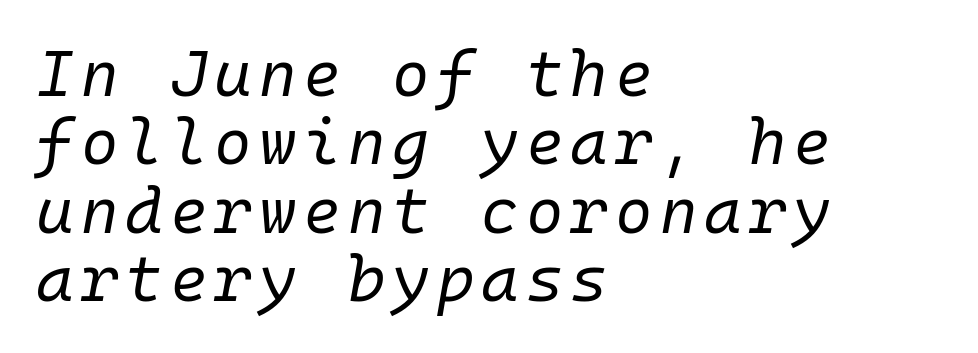
A typesetter would call this monospace, since all characters share one set width. Decoration check: the copy has no underline. Reading down the block, your eye returns to a fixed left position each line. Vertical spacing — tight.
